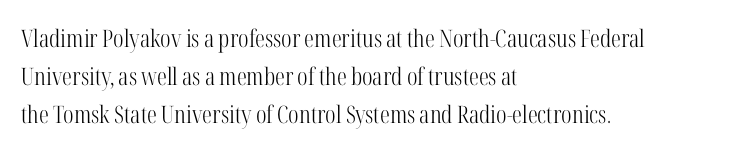
Q: Is the text bold? A: No.
Q: Is the text italic (slanted)? A: No, it is upright.
Q: Is the text underlined? A: No.
Q: How is the paragraph aligned? A: Left-aligned.
Q: Is the spacing between letters normal or unusually wide? A: Normal.
Q: Is the spacing between lines tight, normal or loose? A: Normal.
